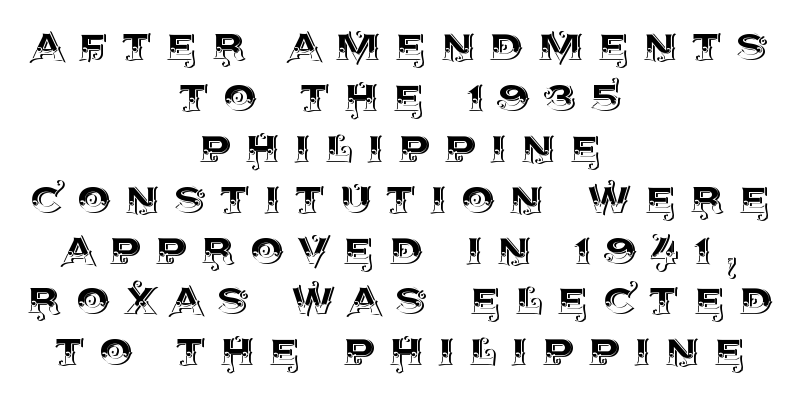
The image shows 53 px text type, upright; set centered, tight line spacing (0.96x), unusually wide letter spacing (+0.27 em), not underlined; a large x-height.
